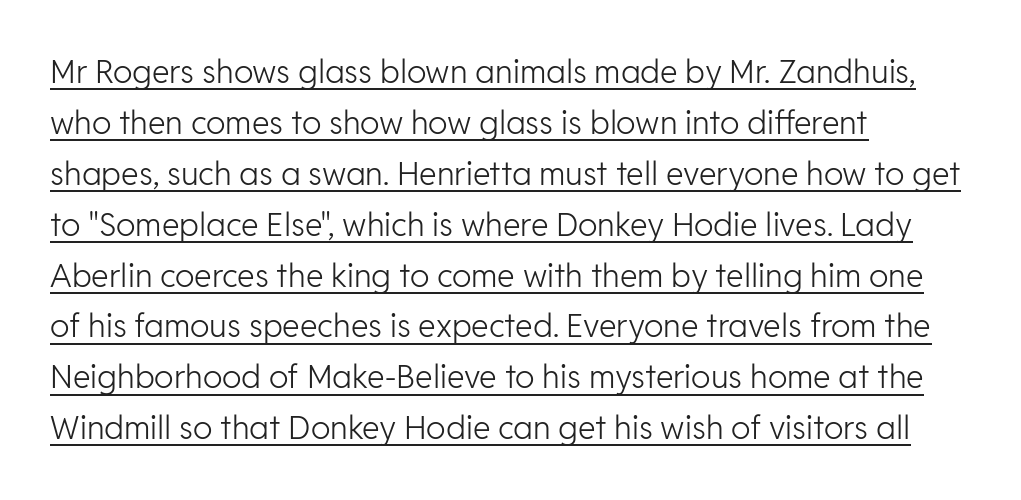
All the whitespace from short lines collects on the right. The letters stand straight up with perfectly vertical stems. Here the designer chose a conventional face with non-uniform glyph widths. To sum up the face: it is a sans, with no serifs.
